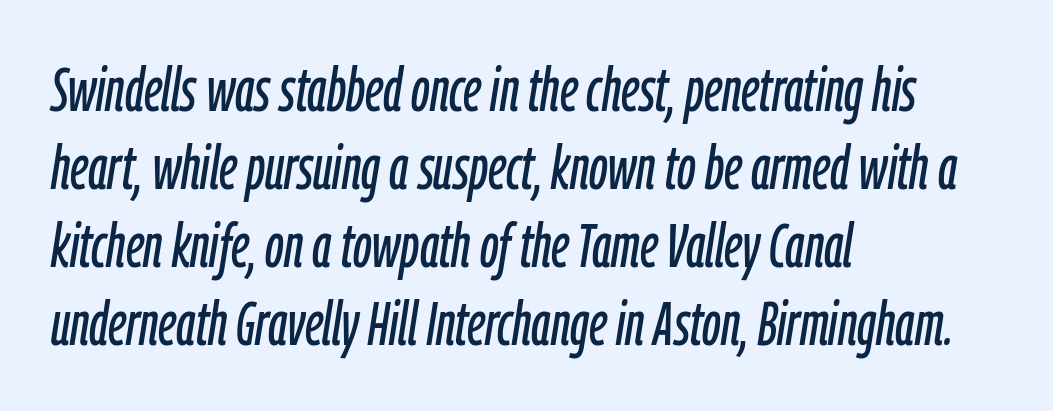
Q: Is the text italic (slanted)? A: Yes, it leans right by about 9 degrees.
Q: Is the text underlined? A: No.
Q: How is the paragraph aligned? A: Left-aligned.
Q: Is the spacing between letters normal or unusually wide? A: Normal.
Q: Is the spacing between lines tight, normal or loose? A: Normal.
Q: Width (condensed, normal, or wide)? A: Condensed.
Q: Stroke contrast? A: Low.
Q: x-height? A: Medium.
Q: Monospaced? A: No.
